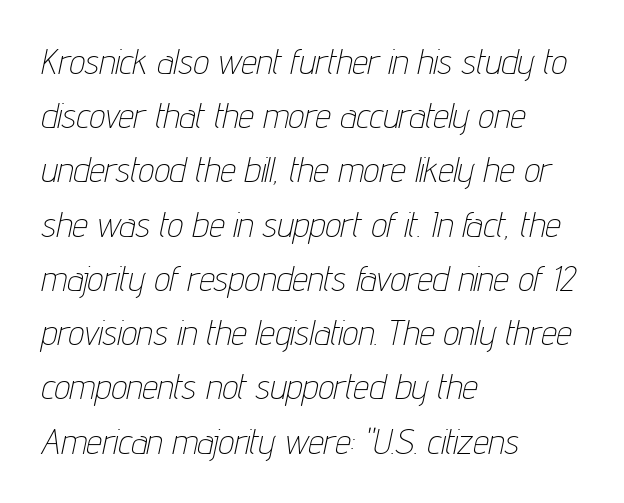
Q: Is the text bold? A: No.
Q: Is the text italic (slanted)? A: Yes, it leans right by about 12 degrees.
Q: Is the text underlined? A: No.
Q: How is the paragraph aligned? A: Left-aligned.
Q: Is the spacing between letters normal or unusually wide? A: Normal.
Q: Is the spacing between lines tight, normal or loose? A: Normal.
Q: Width (condensed, normal, or wide)? A: Condensed.
Q: Stroke contrast? A: Low.
Q: x-height? A: Medium.
Q: Monospaced? A: No.
